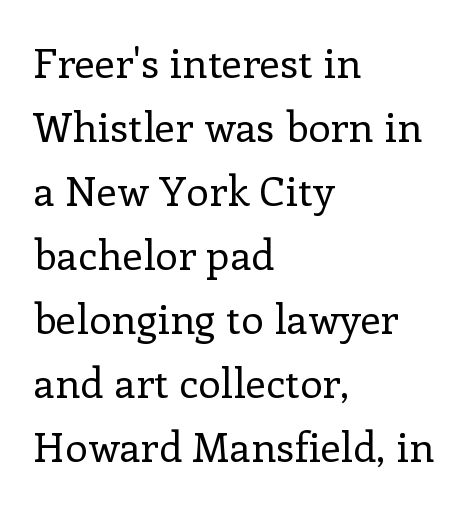
{"serif": "yes", "italic": "no", "bold": "no", "weight": "regular", "width": "normal", "stroke_contrast": "low", "x_height": "medium", "monospaced": "no", "underline": "no", "align": "left", "line_spacing": "normal", "line_spacing_ratio": 1.56, "letter_spacing": "normal", "letter_spacing_em": 0.0, "glyph_px": 41}
